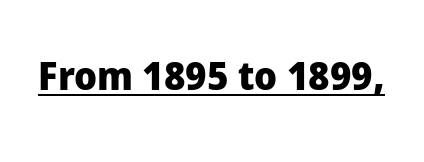
Weight check: bold — yes, fully. Spacing verdict: proportional, widths tailored to each character. To sum up the face: it is a sans, with no serifs. This rendering leaves character spacing at its baseline value. The glyphs are accompanied by a horizontal stroke just below them. Designer's note — italics off, roman on.
